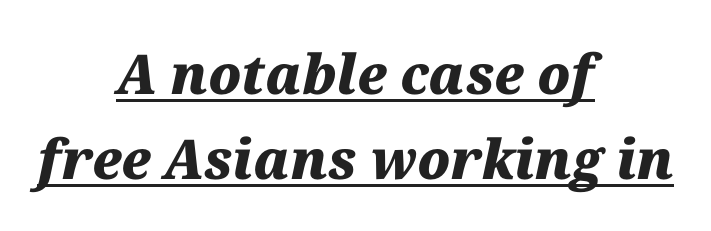
Q: Is the text bold? A: Yes.
Q: Is the text italic (slanted)? A: Yes, it leans right by about 12 degrees.
Q: Is the text underlined? A: Yes.
Q: How is the paragraph aligned? A: Centered.
Q: Is the spacing between letters normal or unusually wide? A: Normal.
Q: Is the spacing between lines tight, normal or loose? A: Normal.
Q: Width (condensed, normal, or wide)? A: Normal.
Q: Stroke contrast? A: Medium.
Q: x-height? A: Medium.
Q: Monospaced? A: No.
